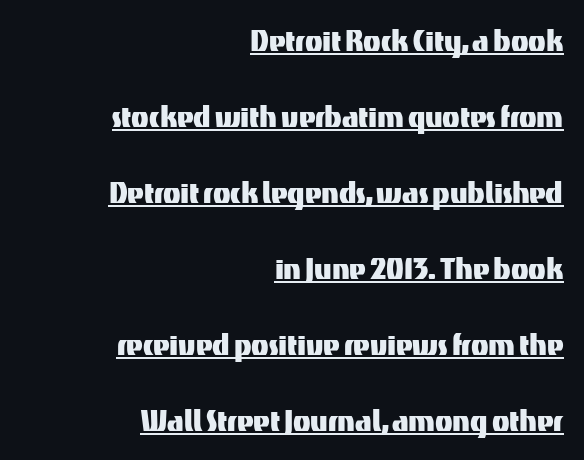
Note the varied advance widths — an 'i' is clearly narrower than an 'm'. The face used here appears with an underline applied. Nothing sits at the stroke ends, so this counts as sans-serif. The line texture is even and compact thanks to regular tracking. Quick note: interline space is abundant. Reading down the block, your eye finds every line finishing at a fixed right position.
